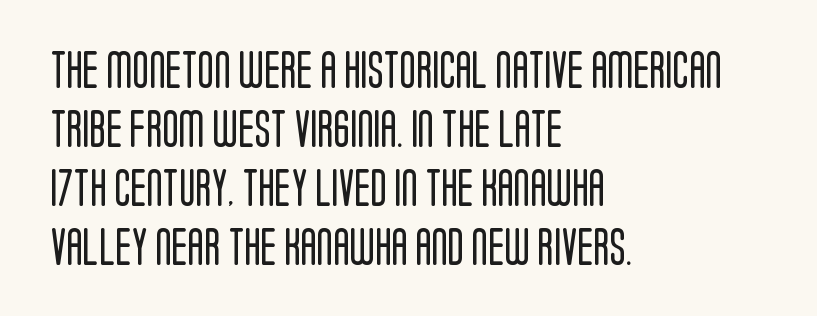
Vertical strokes here are truly vertical. Spacing between characters is what you'd get straight out of the box. One-word summary of the alignment: left. Examine the stroke ends and you'll find no serifs.
